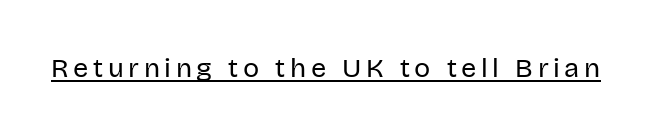
Q: Is the text bold? A: No.
Q: Is the text italic (slanted)? A: No, it is upright.
Q: Is the text underlined? A: Yes.
